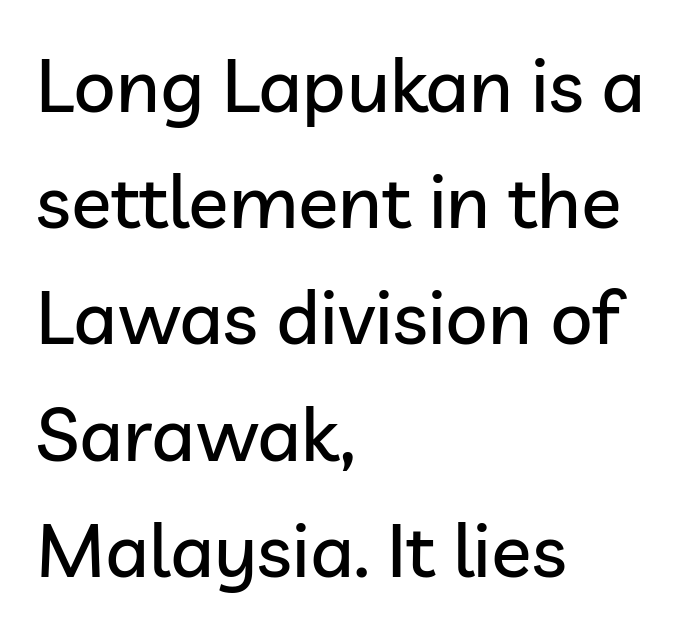
The image shows 75 px sans-serif type, upright; set left-aligned, normal line spacing (1.55x), normal letter spacing, not underlined; low stroke contrast and a medium x-height.
